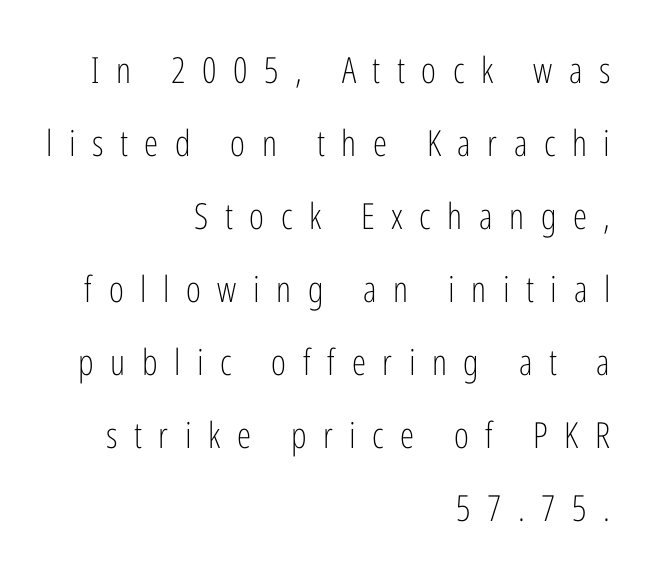
Q: Is the text bold? A: No.
Q: Is the text italic (slanted)? A: No, it is upright.
Q: Is the typeface a serif or a sans-serif typeface? A: Sans-serif.
Q: Is the text underlined? A: No.
Q: How is the paragraph aligned? A: Right-aligned.
Q: Is the spacing between letters normal or unusually wide? A: Unusually wide.
Q: Is the spacing between lines tight, normal or loose? A: Loose.
Q: Width (condensed, normal, or wide)? A: Condensed.
Q: Stroke contrast? A: Low.
Q: x-height? A: Medium.
Q: Monospaced? A: No.
